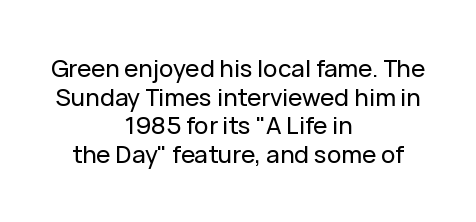
Q: Is the text italic (slanted)? A: No, it is upright.
Q: Is the text underlined? A: No.
Q: How is the paragraph aligned? A: Centered.
Q: Is the spacing between letters normal or unusually wide? A: Normal.
